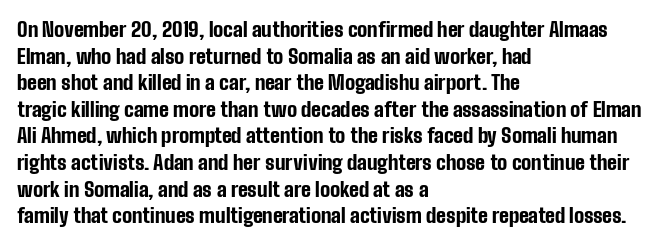
The image shows 20 px bold type, upright; set left-aligned, normal line spacing (1.33x), normal letter spacing, not underlined.
